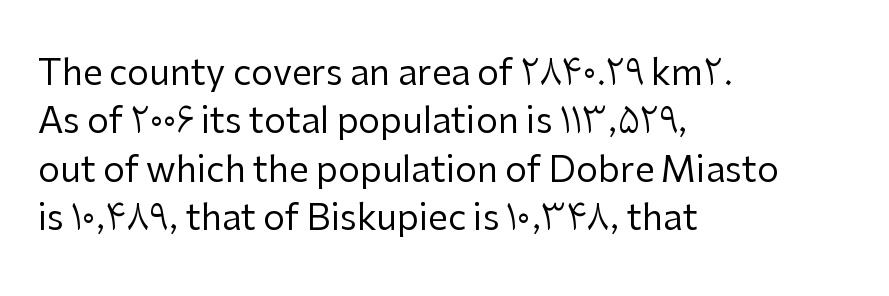
Q: Is the text bold? A: No.
Q: Is the text italic (slanted)? A: No, it is upright.
Q: Is the typeface a serif or a sans-serif typeface? A: Sans-serif.
Q: Is the text underlined? A: No.
Q: How is the paragraph aligned? A: Left-aligned.
Q: Is the spacing between letters normal or unusually wide? A: Normal.
Q: Is the spacing between lines tight, normal or loose? A: Normal.
Q: Width (condensed, normal, or wide)? A: Normal.
Q: Stroke contrast? A: Low.
Q: x-height? A: Medium.
Q: Monospaced? A: No.
